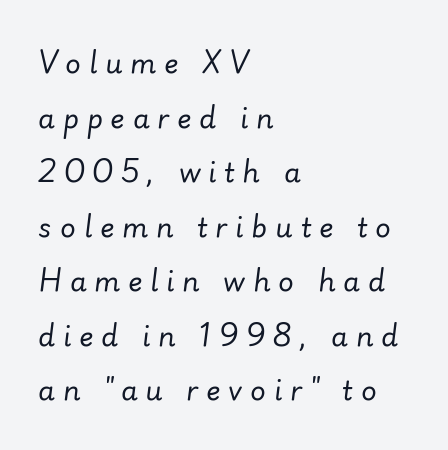
The image shows 27 px text type, italic (leaning right); set left-aligned, loose line spacing (2.02x), unusually wide letter spacing (+0.29 em), not underlined.
